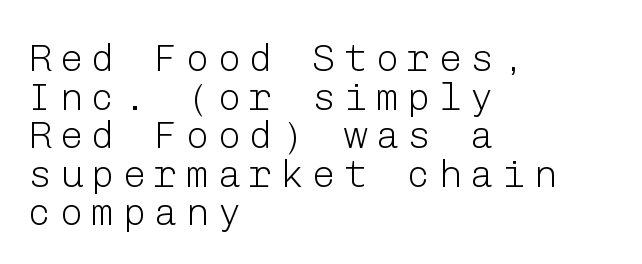
Anything drawn beneath the words? Only blank space. Are there feet on the stems? There aren't — it's a sans. Interline gaps are noticeably narrow in this sample. Nothing heavy about these letters — not bold at all. Casual observation: everything's shoved over to the left.
